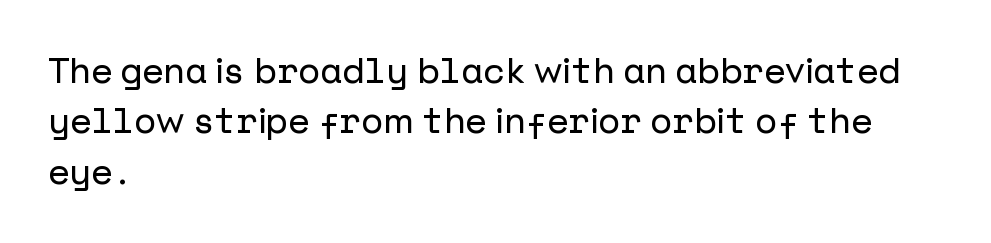
Q: Is the text italic (slanted)? A: No, it is upright.
Q: Is the typeface a serif or a sans-serif typeface? A: Sans-serif.
Q: Is the text underlined? A: No.
Q: How is the paragraph aligned? A: Left-aligned.
Q: Is the spacing between letters normal or unusually wide? A: Normal.
Q: Is the spacing between lines tight, normal or loose? A: Normal.
Q: Width (condensed, normal, or wide)? A: Normal.
Q: Stroke contrast? A: Low.
Q: x-height? A: Medium.
